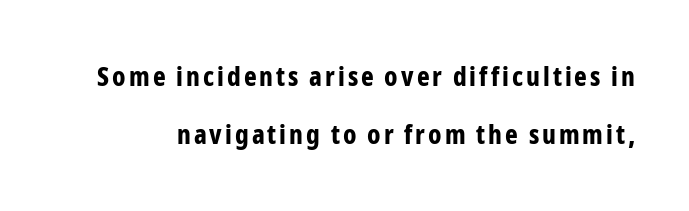
{"italic": "no", "bold": "yes", "underline": "no", "line_spacing": "loose", "line_spacing_ratio": 2.14, "glyph_px": 27}
